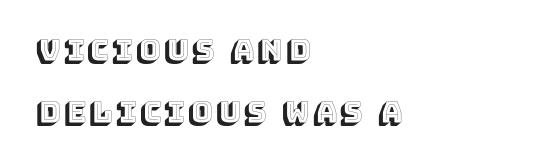
{"italic": "no", "width": "normal", "x_height": "large", "monospaced": "no", "underline": "no", "align": "left", "line_spacing": "loose", "line_spacing_ratio": 2.14, "glyph_px": 29}
